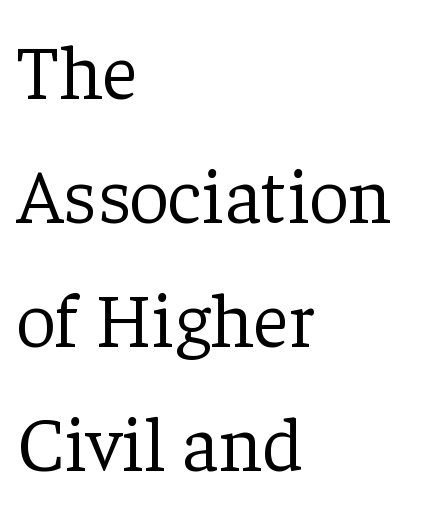
Q: Is the text bold? A: No.
Q: Is the text italic (slanted)? A: No, it is upright.
Q: Is the typeface a serif or a sans-serif typeface? A: Serif.
Q: Is the text underlined? A: No.
Q: How is the paragraph aligned? A: Left-aligned.
Q: Is the spacing between letters normal or unusually wide? A: Normal.
Q: Is the spacing between lines tight, normal or loose? A: Normal.
Q: Width (condensed, normal, or wide)? A: Normal.
Q: Stroke contrast? A: Low.
Q: x-height? A: Medium.
Q: Monospaced? A: No.
